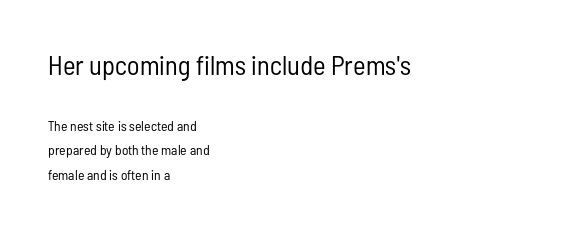
{"italic": "no", "bold": "no", "underline": "no", "align": "left", "line_spacing_ratio": 1.75, "letter_spacing": "normal", "letter_spacing_em": 0.0, "larger_block": "first", "size_ratio": 1.93, "glyph_px": 27}
